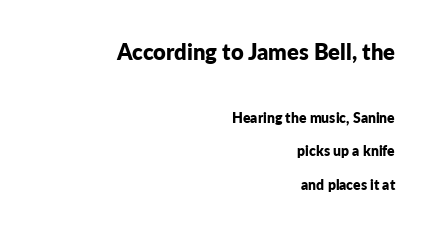
The image shows 22 px bold type, upright; set right-aligned, loose line spacing (2.41x), normal letter spacing, not underlined; the first (top) block is 1.57x larger.
